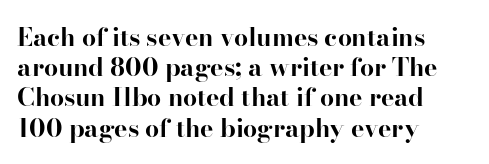
{"italic": "no", "bold": "yes", "underline": "no", "align": "left", "line_spacing_ratio": 1.21, "letter_spacing": "normal", "letter_spacing_em": 0.0, "glyph_px": 25}
